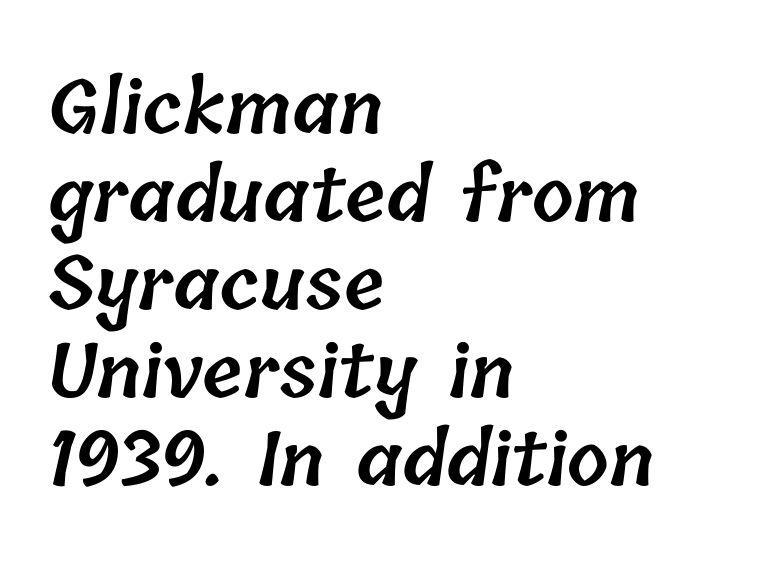
The image shows 74 px semibold type; set left-aligned, line spacing 1.19x, normal letter spacing, not underlined; low stroke contrast and a medium x-height.
